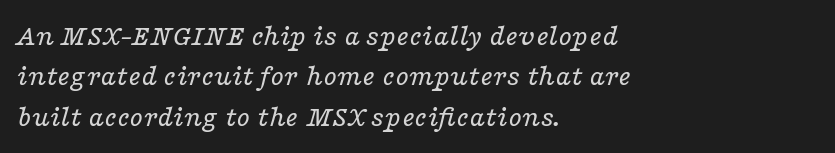
{"serif": "yes", "italic": "yes", "lean": "right", "slant_degrees": 16, "bold": "no", "weight": "regular", "width": "wide", "stroke_contrast": "low", "x_height": "medium", "monospaced": "no", "underline": "no", "align": "left", "line_spacing": "normal", "line_spacing_ratio": 1.3, "letter_spacing": "normal", "letter_spacing_em": 0.0, "glyph_px": 31}
